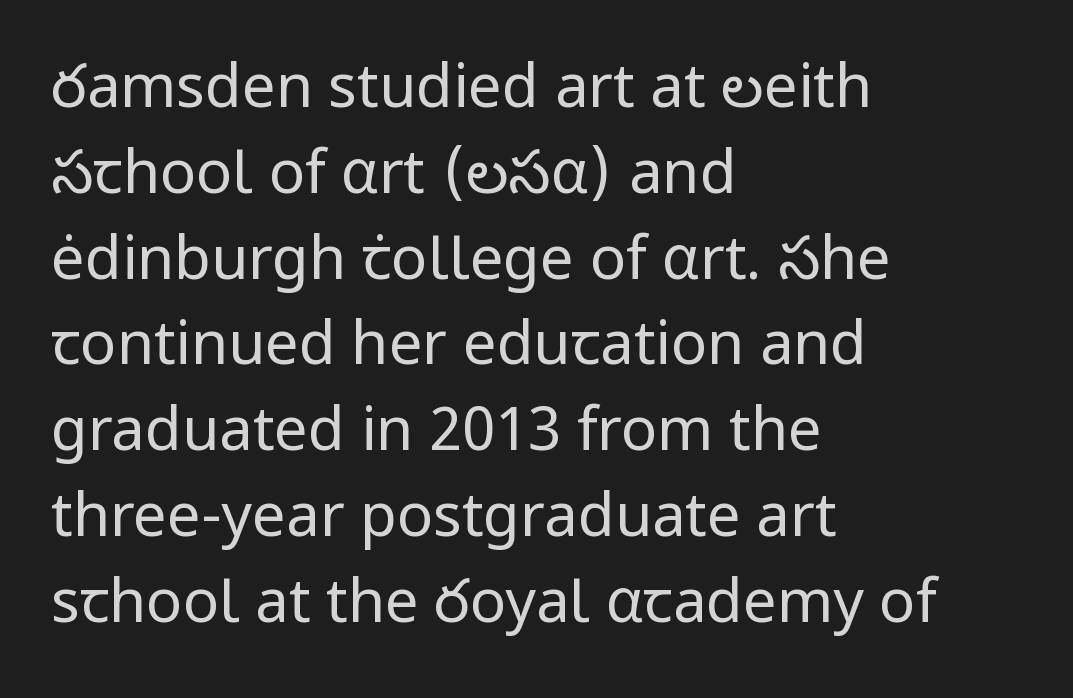
{"serif": "no", "italic": "no", "bold": "no", "weight": "regular", "width": "normal", "stroke_contrast": "low", "x_height": "medium", "monospaced": "no", "underline": "no", "align": "left", "line_spacing": "normal", "line_spacing_ratio": 1.43, "letter_spacing": "normal", "letter_spacing_em": 0.0, "glyph_px": 60}
